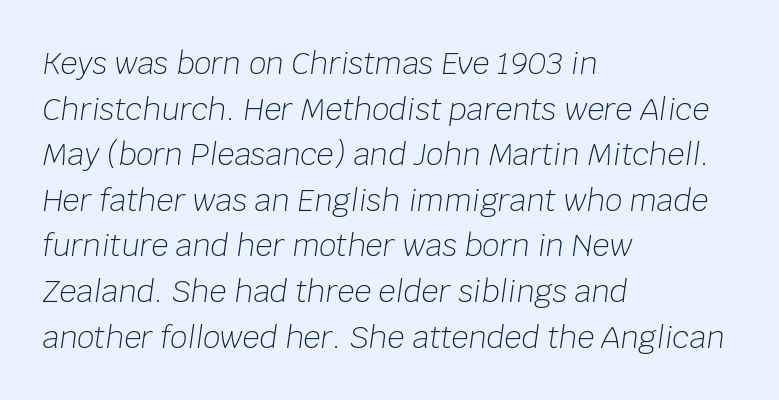
Does the leading feel generous? No, just average. Left-aligned paragraph, ragged on the right. The gaps between neighbouring characters are ordinary and unremarkable. Each letter keeps its own natural width here, so spacing adapts to shape. Words float on clear page, feet unadorned. It's the slanting kind of type.
